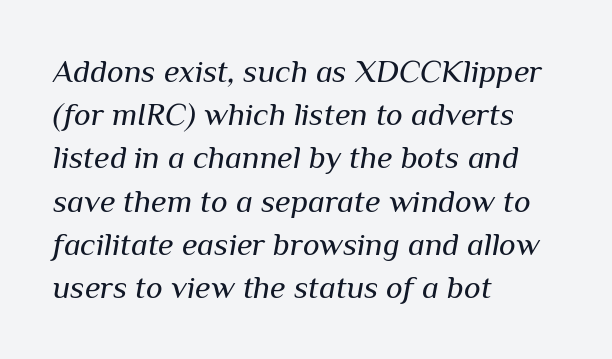
The face used here has a pronounced slope to its letters. The letters advance in unequal steps, a hallmark of proportional type. The paragraph shown leans on its left margin. A quiet, ordinary-to-light weight characterises the typeface.
